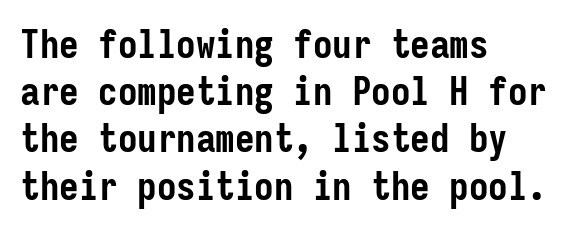
Q: Is the text bold? A: Yes.
Q: Is the text italic (slanted)? A: No, it is upright.
Q: Is the typeface a serif or a sans-serif typeface? A: Sans-serif.
Q: Is the text underlined? A: No.
Q: How is the paragraph aligned? A: Left-aligned.
Q: Is the spacing between letters normal or unusually wide? A: Normal.
Q: Width (condensed, normal, or wide)? A: Condensed.
Q: Stroke contrast? A: Low.
Q: x-height? A: Medium.
Q: Monospaced? A: Yes.
